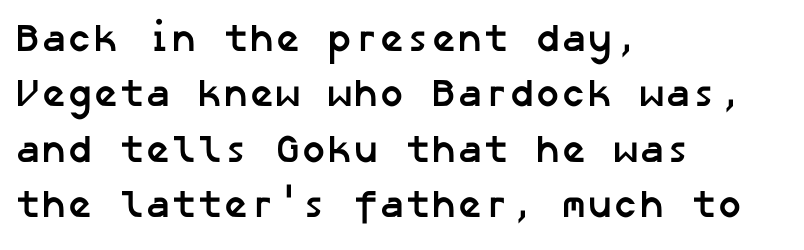
The rows are spaced the way most documents space them. Typeset ragged right — the left edge is the straight one. The glyphs in this specimen are sans serif. The characters look thick and weighty, a clear bold. Descenders hang freely into open space.
